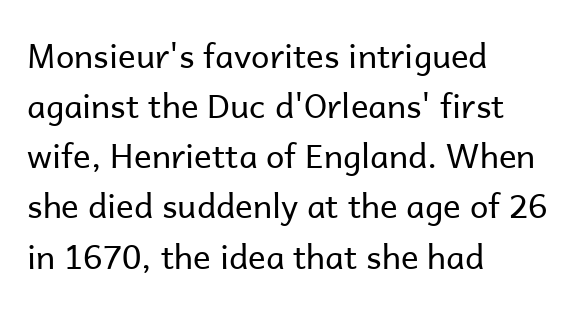
Letters have the restrained weight of plain body copy at most. Examine the stroke ends and you'll find no serifs. What's the leading like? Ordinary, nothing unusual. Spacing verdict: proportional, widths tailored to each character.
